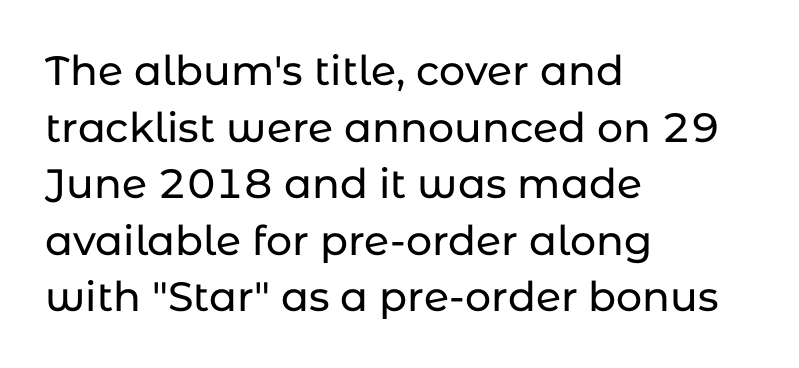
Q: Is the text italic (slanted)? A: No, it is upright.
Q: Is the typeface a serif or a sans-serif typeface? A: Sans-serif.
Q: Is the text underlined? A: No.
Q: How is the paragraph aligned? A: Left-aligned.
Q: Is the spacing between letters normal or unusually wide? A: Normal.
Q: Is the spacing between lines tight, normal or loose? A: Normal.
Q: Width (condensed, normal, or wide)? A: Normal.
Q: Stroke contrast? A: Low.
Q: x-height? A: Medium.
Q: Monospaced? A: No.
